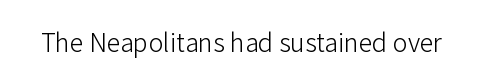
The image shows 25 px text type, upright; set normal letter spacing, not underlined.
